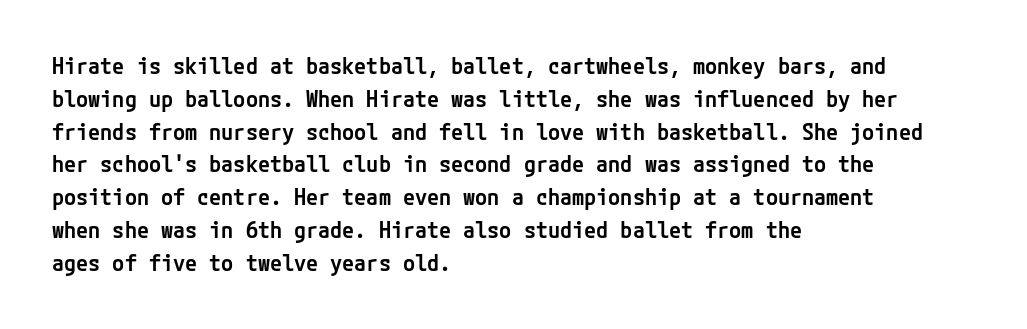
The image shows 22 px text type, upright; set left-aligned, normal line spacing (1.49x), normal letter spacing, not underlined.
